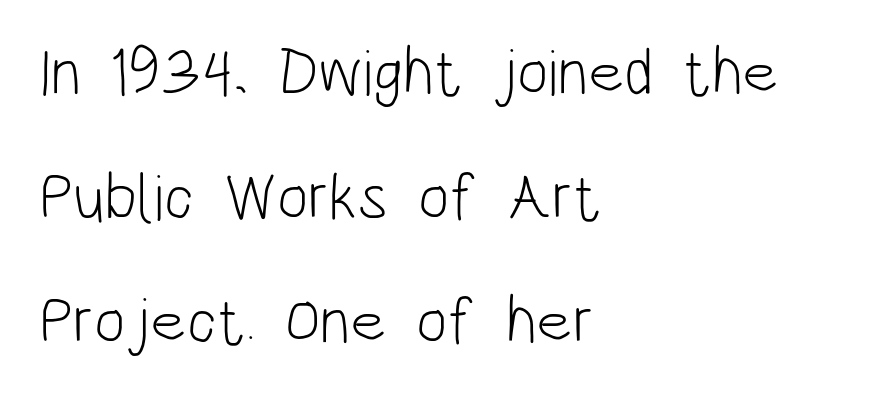
{"serif": "no", "italic": "no", "bold": "no", "weight": "light", "width": "condensed", "stroke_contrast": "low", "x_height": "large", "monospaced": "no", "underline": "no", "align": "left", "line_spacing_ratio": 1.89, "letter_spacing": "normal", "letter_spacing_em": 0.0, "glyph_px": 66}
